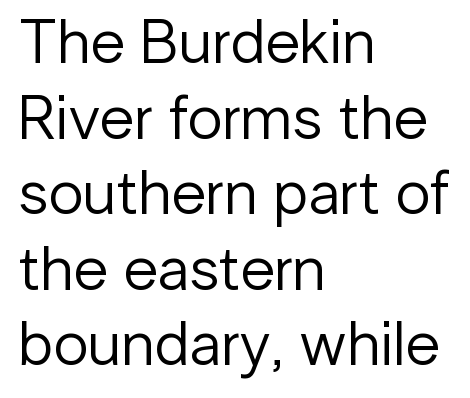
Q: Is the text bold? A: No.
Q: Is the text italic (slanted)? A: No, it is upright.
Q: Is the typeface a serif or a sans-serif typeface? A: Sans-serif.
Q: Is the text underlined? A: No.
Q: How is the paragraph aligned? A: Left-aligned.
Q: Is the spacing between letters normal or unusually wide? A: Normal.
Q: Width (condensed, normal, or wide)? A: Normal.
Q: Stroke contrast? A: Low.
Q: x-height? A: Medium.
Q: Monospaced? A: No.
